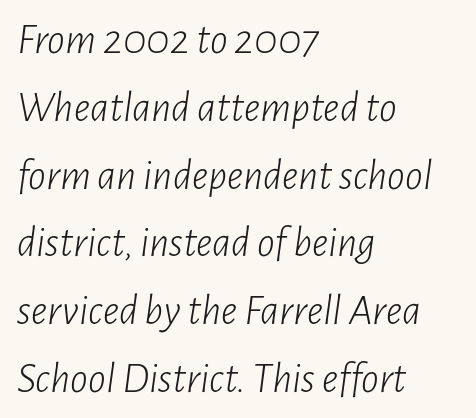
{"italic": "yes", "lean": "right", "slant_degrees": 7, "bold": "no", "weight": "light", "width": "condensed", "stroke_contrast": "low", "x_height": "medium", "monospaced": "no", "underline": "no", "align": "left", "line_spacing": "normal", "line_spacing_ratio": 1.54, "letter_spacing": "normal", "letter_spacing_em": 0.0, "glyph_px": 44}
